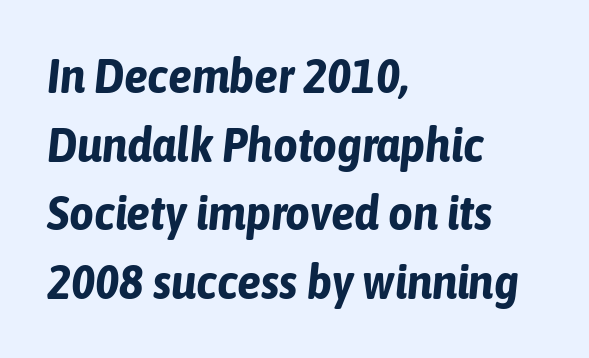
Q: Is the text bold? A: Yes.
Q: Is the text italic (slanted)? A: Yes, it leans right by about 6 degrees.
Q: Is the text underlined? A: No.
Q: How is the paragraph aligned? A: Left-aligned.
Q: Is the spacing between letters normal or unusually wide? A: Normal.
Q: Is the spacing between lines tight, normal or loose? A: Normal.
Q: Width (condensed, normal, or wide)? A: Condensed.
Q: Stroke contrast? A: Low.
Q: x-height? A: Medium.
Q: Monospaced? A: No.
